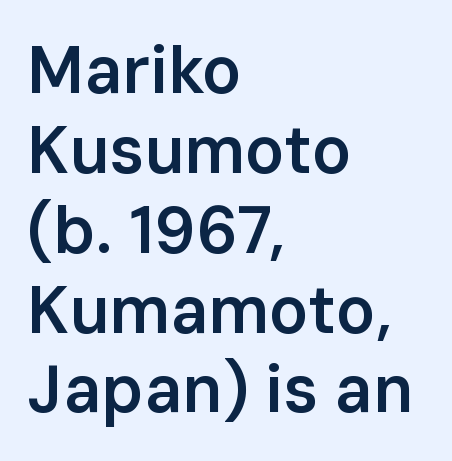
{"serif": "no", "italic": "no", "bold": "semi", "weight": "semibold", "width": "normal", "stroke_contrast": "low", "x_height": "medium", "monospaced": "no", "underline": "no", "align": "left", "line_spacing_ratio": 1.21, "letter_spacing": "normal", "letter_spacing_em": 0.0, "glyph_px": 66}
